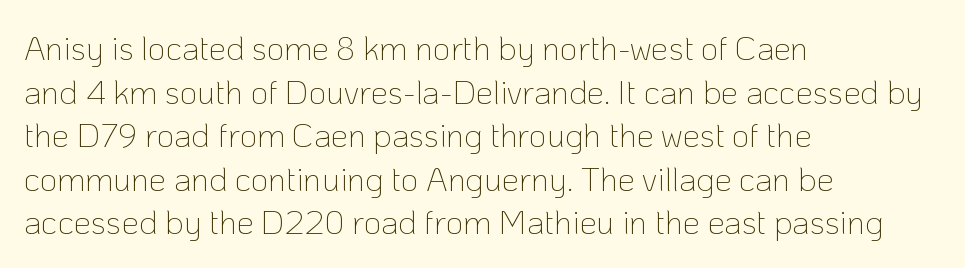
Does the lettering tilt? It doesn't — this is upright. Each line starts at the same left margin while the right side varies. The passage shown stacks its lines at a standard gap. The rendering uses natural spacing where letterforms have individual widths. Decoration check: the copy has no underline.
